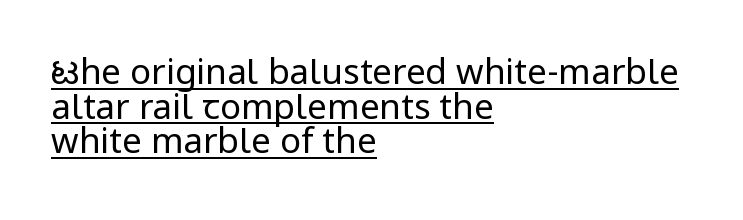
{"serif": "no", "italic": "no", "bold": "no", "weight": "regular", "width": "normal", "stroke_contrast": "low", "x_height": "medium", "monospaced": "no", "underline": "yes", "align": "left", "line_spacing": "tight", "line_spacing_ratio": 0.99, "letter_spacing": "normal", "letter_spacing_em": 0.0, "glyph_px": 35}
